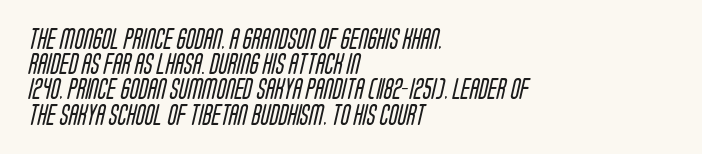
The image shows 21 px text type; set left-aligned, line spacing 1.2x, normal letter spacing, not underlined.
